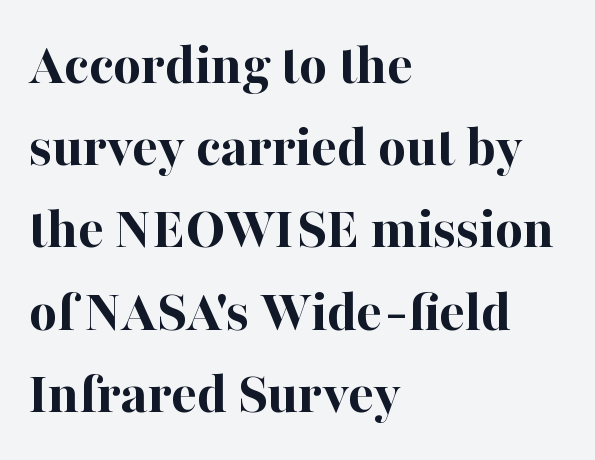
The image shows 60 px bold serif type, upright; set left-aligned, normal line spacing (1.37x), normal letter spacing, not underlined; high stroke contrast and a medium x-height.
